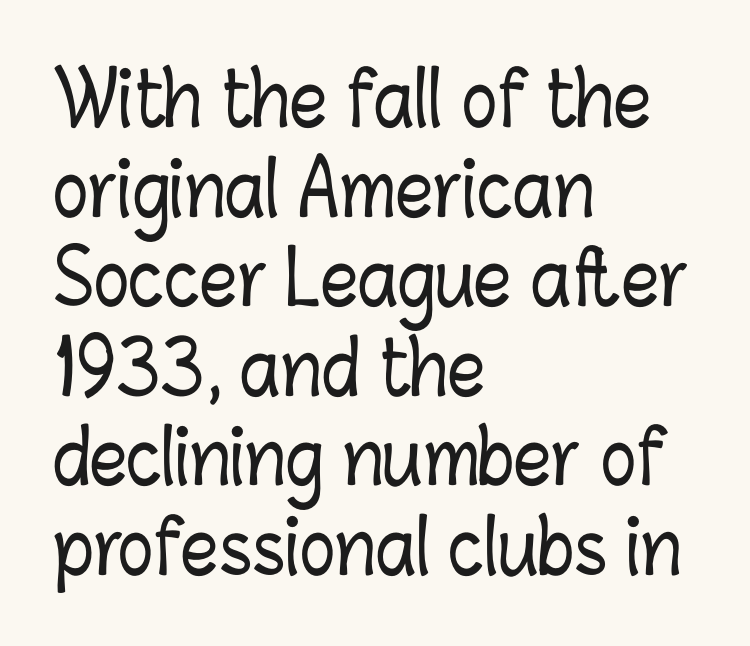
The letters advance in unequal steps, a hallmark of proportional type. Words float on clear page, feet unadorned. The compositor pushed each line to the left boundary. The letters sit at their default tracking, neither squeezed nor spread. The letters stand straight up with perfectly vertical stems.
